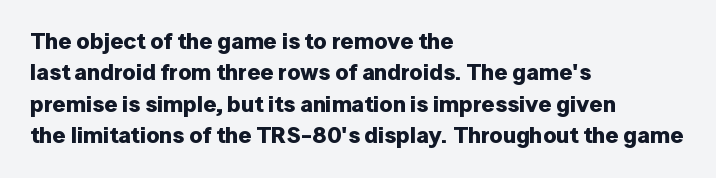
If you drew a line through each stem, it would be perfectly vertical. The face used here has the dense, thick strokes of a bold. All the whitespace from short lines collects on the right. Observe the ordinary spacing: letters are neighbours, not strangers. Rule under the text: the space is simply empty.
